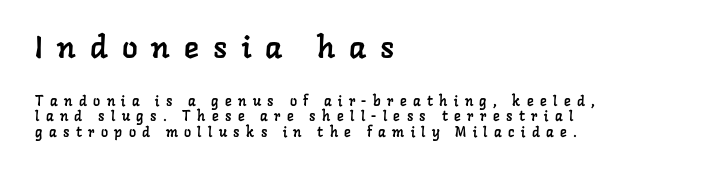
{"serif": "yes", "width": "normal", "stroke_contrast": "low", "x_height": "medium", "monospaced": "no", "underline": "no", "align": "left", "line_spacing": "tight", "line_spacing_ratio": 1.12, "letter_spacing": "wide", "letter_spacing_em": 0.46, "larger_block": "first", "size_ratio": 2.21, "glyph_px": 31}
